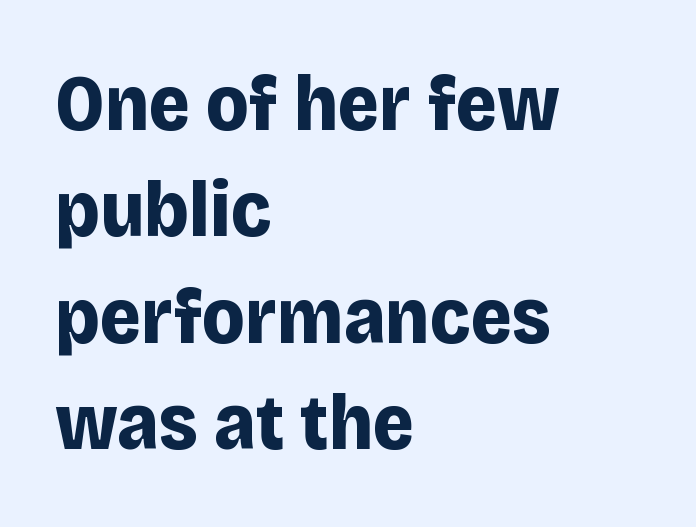
Q: Is the text bold? A: Yes.
Q: Is the text italic (slanted)? A: No, it is upright.
Q: Is the typeface a serif or a sans-serif typeface? A: Sans-serif.
Q: Is the text underlined? A: No.
Q: How is the paragraph aligned? A: Left-aligned.
Q: Is the spacing between letters normal or unusually wide? A: Normal.
Q: Is the spacing between lines tight, normal or loose? A: Normal.
Q: Width (condensed, normal, or wide)? A: Normal.
Q: Stroke contrast? A: Low.
Q: x-height? A: Large.
Q: Monospaced? A: No.
